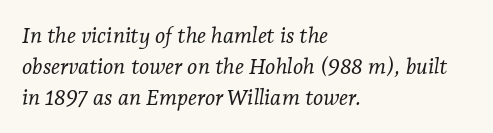
Q: Is the text bold? A: No.
Q: Is the text italic (slanted)? A: Yes, it leans right by about 7 degrees.
Q: Is the text underlined? A: No.
Q: How is the paragraph aligned? A: Left-aligned.
Q: Is the spacing between letters normal or unusually wide? A: Normal.
Q: Is the spacing between lines tight, normal or loose? A: Normal.
